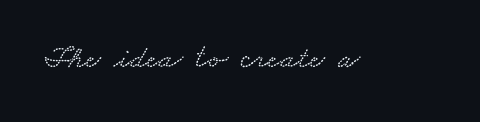
Q: Is the text underlined? A: No.
Q: Is the spacing between letters normal or unusually wide? A: Normal.
Q: Width (condensed, normal, or wide)? A: Wide.
Q: Stroke contrast? A: Low.
Q: x-height? A: Small.
Q: Monospaced? A: No.
